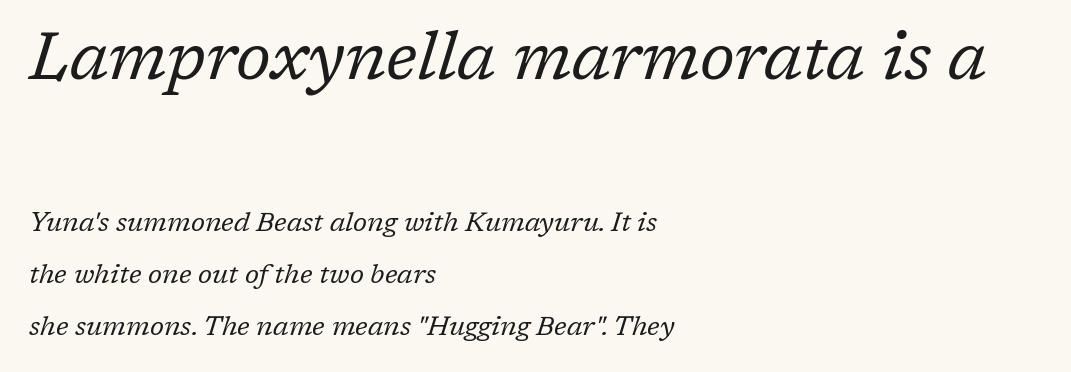
Widely set lines give the paragraph a tall, airy silhouette. The specimen omits any rule beneath the text block's lines. Is the lower block the larger one? No — the upper block carries the bigger type. Ink coverage per letter is moderate at most. Slant detected: the letters are inclined.
